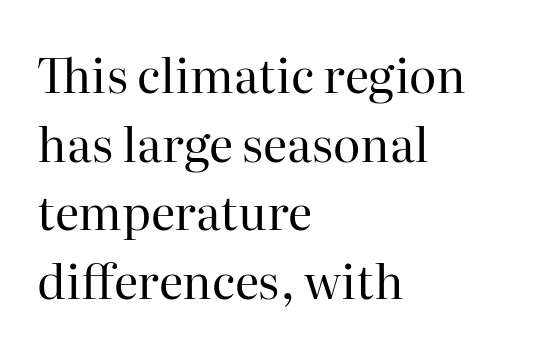
{"serif": "yes", "italic": "no", "bold": "no", "weight": "regular", "width": "normal", "stroke_contrast": "high", "x_height": "medium", "monospaced": "no", "underline": "no", "align": "left", "line_spacing": "normal", "line_spacing_ratio": 1.46, "letter_spacing": "normal", "letter_spacing_em": 0.0, "glyph_px": 47}
